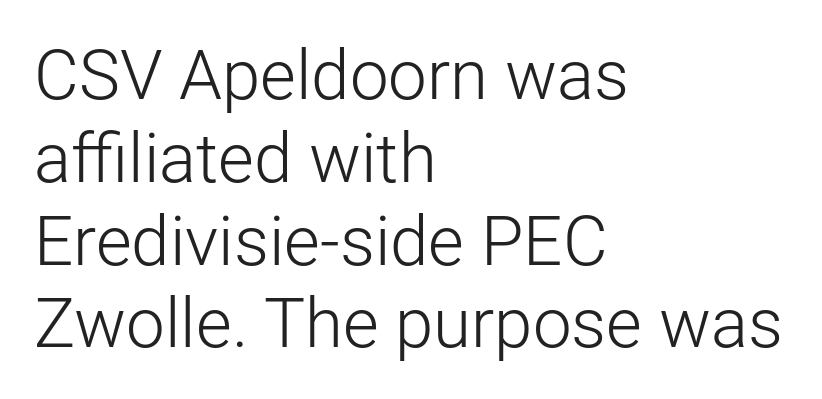
Honestly, the letter spacing is just normal — you wouldn't notice it. Bare-footed words on every line. A classic flush-left, rag-right setting is used for this passage. Each stroke keeps to a modest, everyday thickness or less. I'd call this a sans setting — the letters go barefoot. This is the regular roman posture of the typeface.
